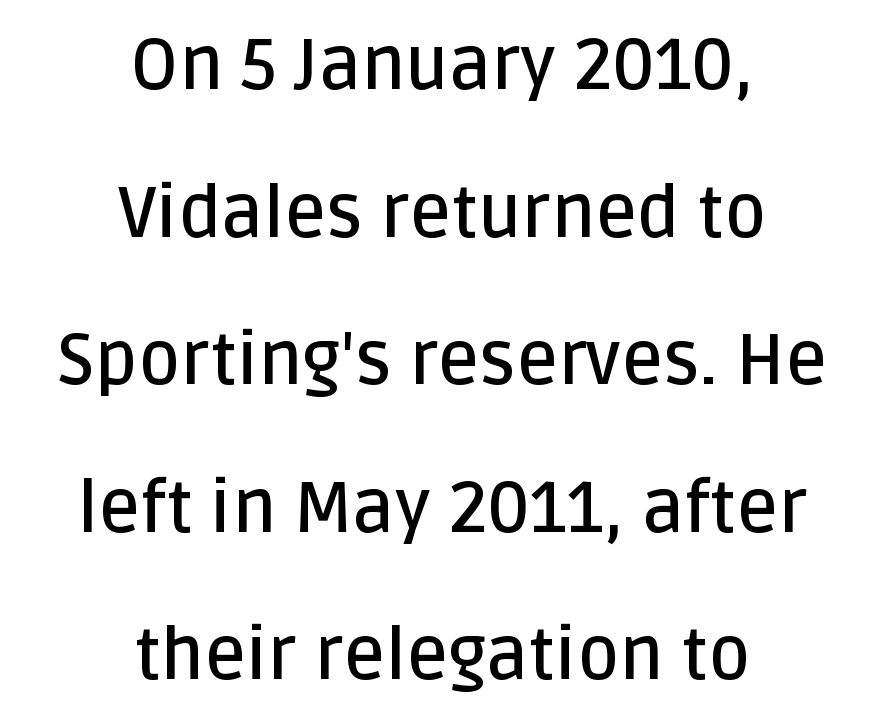
{"serif": "no", "italic": "no", "bold": "semi", "weight": "semibold", "width": "normal", "stroke_contrast": "low", "x_height": "large", "monospaced": "no", "underline": "no", "align": "center", "line_spacing": "loose", "line_spacing_ratio": 2.05, "letter_spacing": "normal", "letter_spacing_em": 0.0, "glyph_px": 72}
